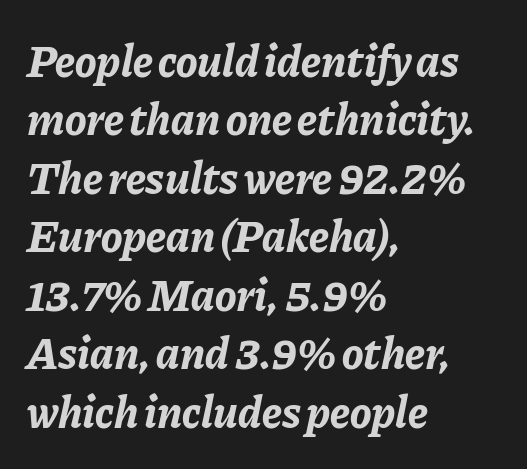
Q: Is the text bold? A: Yes.
Q: Is the text italic (slanted)? A: Yes, it leans right by about 11 degrees.
Q: Is the text underlined? A: No.
Q: How is the paragraph aligned? A: Left-aligned.
Q: Is the spacing between letters normal or unusually wide? A: Normal.
Q: Is the spacing between lines tight, normal or loose? A: Normal.
Q: Width (condensed, normal, or wide)? A: Normal.
Q: Stroke contrast? A: Low.
Q: x-height? A: Medium.
Q: Monospaced? A: No.
